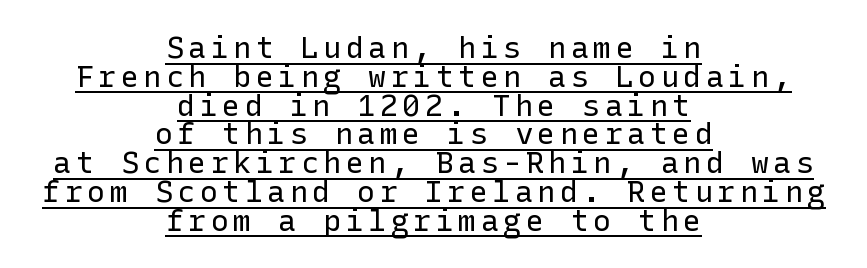
Stems here are at most as thick as an everyday book face. The text block is weighted toward neither margin, spreading evenly from the middle. Every character sits straight up, as roman type does. Observe the absence of serifs on each vertical stroke in this sample. This sample carries an underscore along the baseline area.
